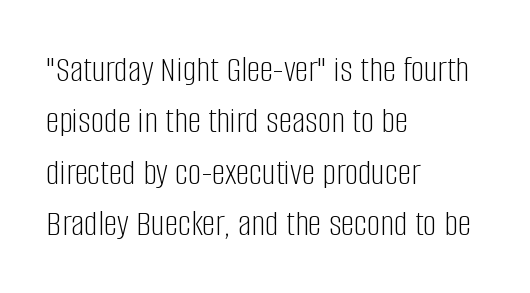
The image shows 38 px light, condensed sans-serif type, upright; set left-aligned, normal line spacing (1.35x), normal letter spacing, not underlined; low stroke contrast and a large x-height.
